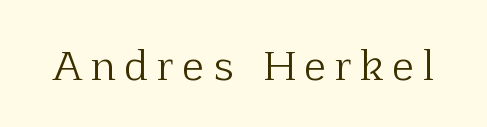
Q: Is the text bold? A: No.
Q: Is the text italic (slanted)? A: No, it is upright.
Q: Is the typeface a serif or a sans-serif typeface? A: Serif.
Q: Is the text underlined? A: No.
Q: Is the spacing between letters normal or unusually wide? A: Unusually wide.
Q: Width (condensed, normal, or wide)? A: Normal.
Q: Stroke contrast? A: Low.
Q: x-height? A: Medium.
Q: Monospaced? A: No.
